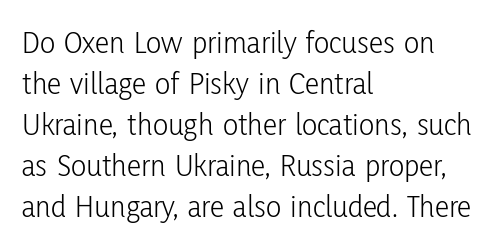
What kind of face is this? One without serifs — a sans. Does the copy run flush right? No — it runs flush left. Heaviness? Minimal to ordinary, like unemphasized prose. Proportional: the letters do not fall into vertical columns. The words here are not underlined. One glance says typical: line gaps are just what's usual.
